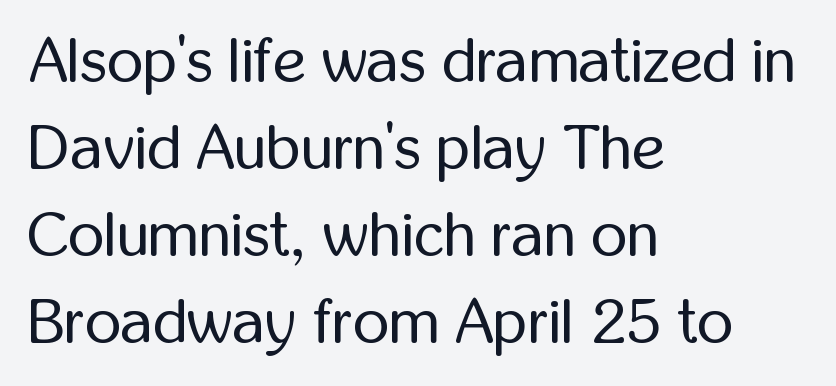
{"serif": "no", "italic": "no", "bold": "no", "weight": "regular", "width": "condensed", "stroke_contrast": "low", "x_height": "medium", "monospaced": "no", "underline": "no", "align": "left", "line_spacing": "normal", "line_spacing_ratio": 1.38, "letter_spacing": "normal", "letter_spacing_em": 0.0, "glyph_px": 63}
